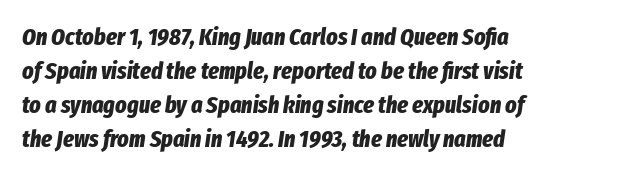
{"italic": "yes", "lean": "right", "slant_degrees": 8, "bold": "yes", "underline": "no", "align": "left", "line_spacing": "normal", "line_spacing_ratio": 1.41, "letter_spacing": "normal", "letter_spacing_em": 0.0, "glyph_px": 24}
